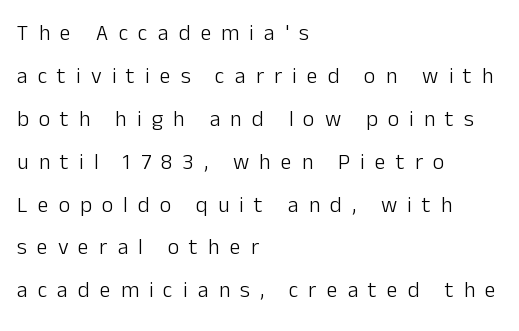
Q: Is the text bold? A: No.
Q: Is the text italic (slanted)? A: No, it is upright.
Q: Is the text underlined? A: No.
Q: How is the paragraph aligned? A: Left-aligned.
Q: Is the spacing between letters normal or unusually wide? A: Unusually wide.
Q: Is the spacing between lines tight, normal or loose? A: Loose.
